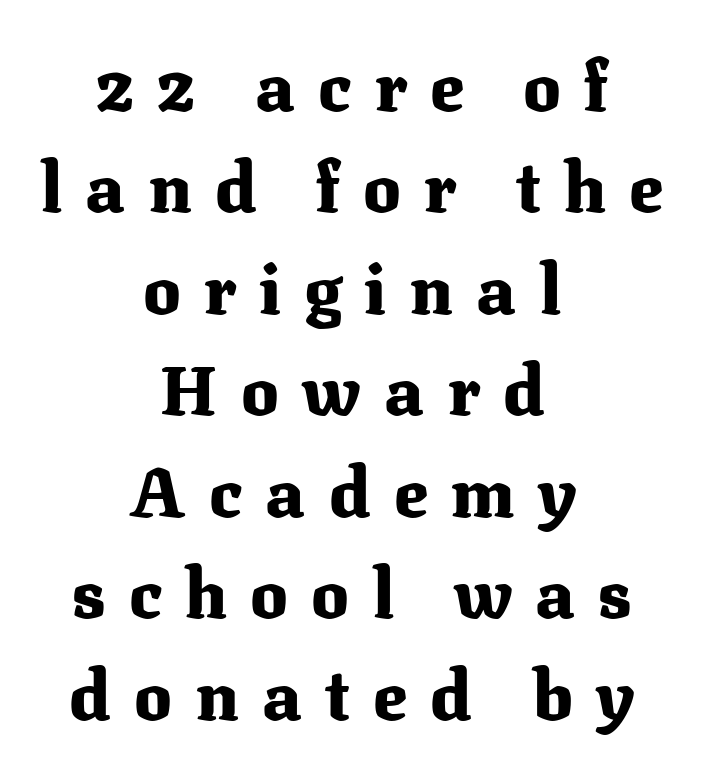
{"serif": "yes", "italic": "no", "bold": "yes", "weight": "heavy", "width": "normal", "stroke_contrast": "medium", "x_height": "medium", "monospaced": "no", "underline": "no", "align": "center", "line_spacing": "normal", "line_spacing_ratio": 1.45, "letter_spacing": "wide", "letter_spacing_em": 0.33, "glyph_px": 70}
